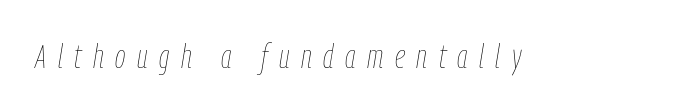
Q: Is the text bold? A: No.
Q: Is the text italic (slanted)? A: Yes, it leans right by about 9 degrees.
Q: Is the text underlined? A: No.
Q: Is the spacing between letters normal or unusually wide? A: Unusually wide.
Q: Width (condensed, normal, or wide)? A: Condensed.
Q: Stroke contrast? A: Low.
Q: x-height? A: Medium.
Q: Monospaced? A: No.
